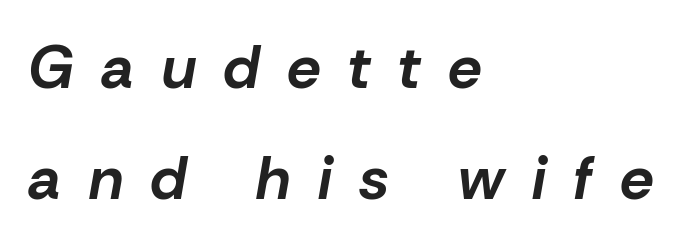
{"italic": "yes", "lean": "right", "slant_degrees": 10, "bold": "yes", "weight": "bold", "width": "normal", "stroke_contrast": "low", "x_height": "medium", "monospaced": "no", "underline": "no", "align": "left", "line_spacing_ratio": 1.85, "letter_spacing": "wide", "letter_spacing_em": 0.46, "glyph_px": 60}
